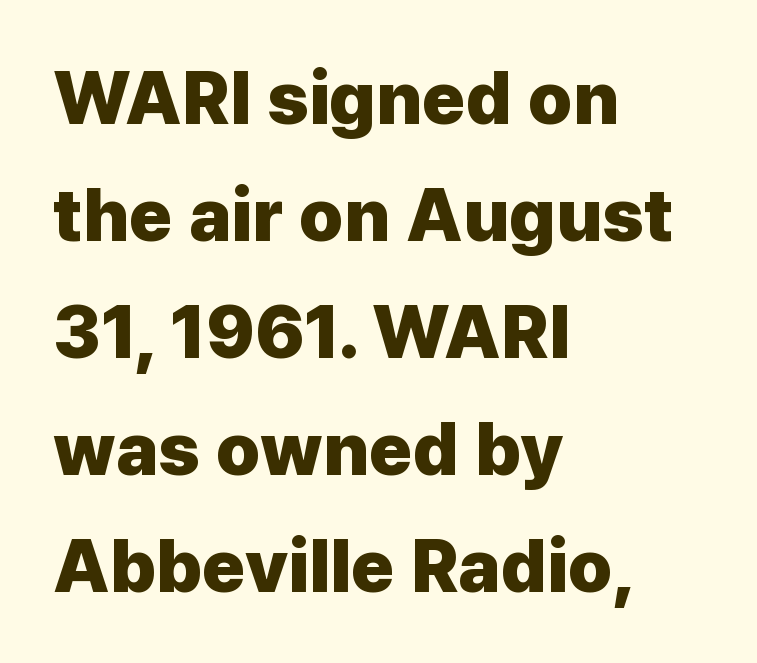
The image shows 74 px heavy sans-serif type, upright; set left-aligned, normal line spacing (1.58x), normal letter spacing, not underlined; low stroke contrast and a medium x-height.
